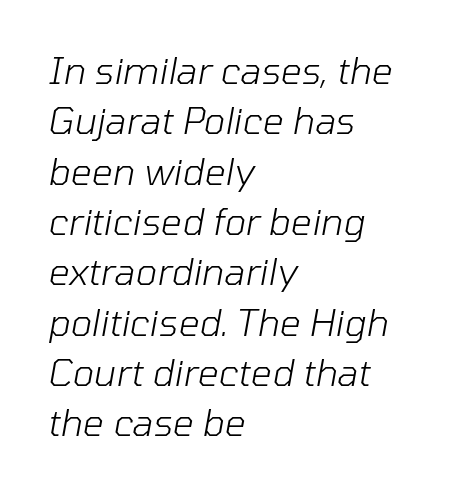
The image shows 37 px light type, italic (leaning right); set left-aligned, normal line spacing (1.36x), normal letter spacing, not underlined; low stroke contrast and a medium x-height.
